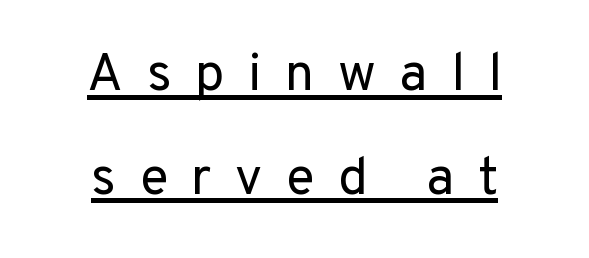
{"serif": "no", "italic": "no", "bold": "no", "weight": "regular", "width": "normal", "stroke_contrast": "low", "x_height": "medium", "monospaced": "no", "underline": "yes", "align": "center", "line_spacing": "loose", "line_spacing_ratio": 1.96, "letter_spacing": "wide", "letter_spacing_em": 0.44, "glyph_px": 53}
